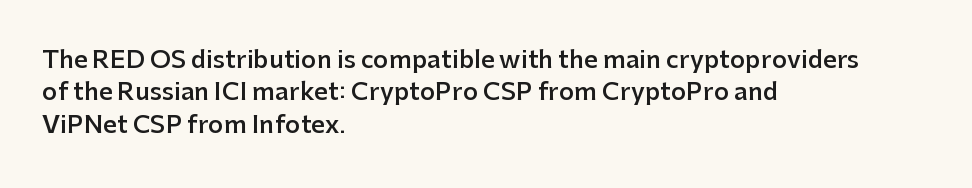
Does the leading feel generous? No, just average. Words float on clear page, feet unadorned. These lines carry some extra weight — a demibold, not a full bold. A classic flush-left, rag-right setting is used for this passage. The letters sit at their default tracking, neither squeezed nor spread.
